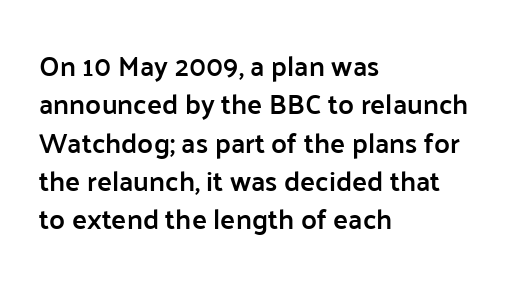
{"serif": "no", "italic": "no", "bold": "semi", "weight": "semibold", "width": "normal", "stroke_contrast": "low", "x_height": "medium", "monospaced": "no", "underline": "no", "align": "left", "line_spacing": "normal", "line_spacing_ratio": 1.37, "letter_spacing": "normal", "letter_spacing_em": 0.0, "glyph_px": 28}
